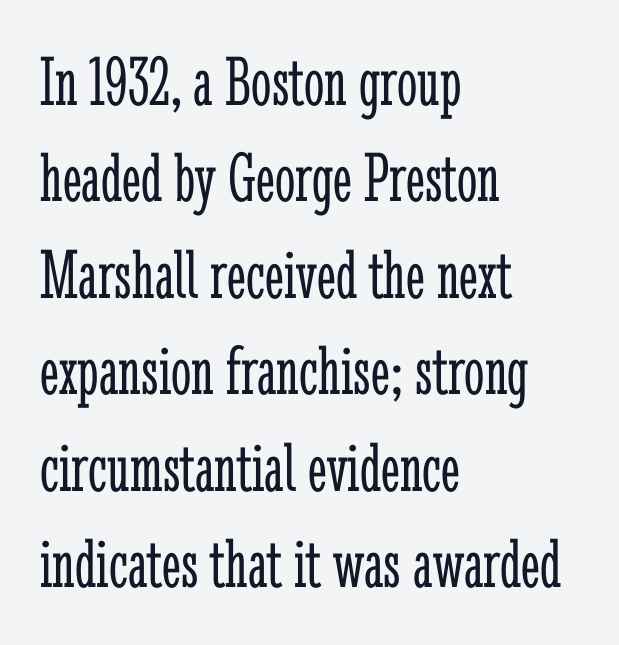
{"serif": "yes", "italic": "no", "bold": "no", "weight": "light", "width": "condensed", "stroke_contrast": "low", "x_height": "medium", "monospaced": "no", "underline": "no", "align": "left", "line_spacing": "normal", "line_spacing_ratio": 1.34, "letter_spacing": "normal", "letter_spacing_em": 0.0, "glyph_px": 72}
